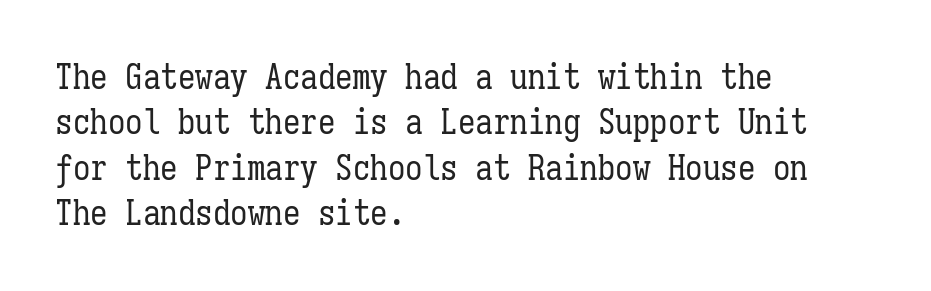
The image shows 35 px regular-weight, condensed type, upright, monospaced; set left-aligned, normal line spacing (1.3x), normal letter spacing, not underlined; low stroke contrast and a medium x-height.
